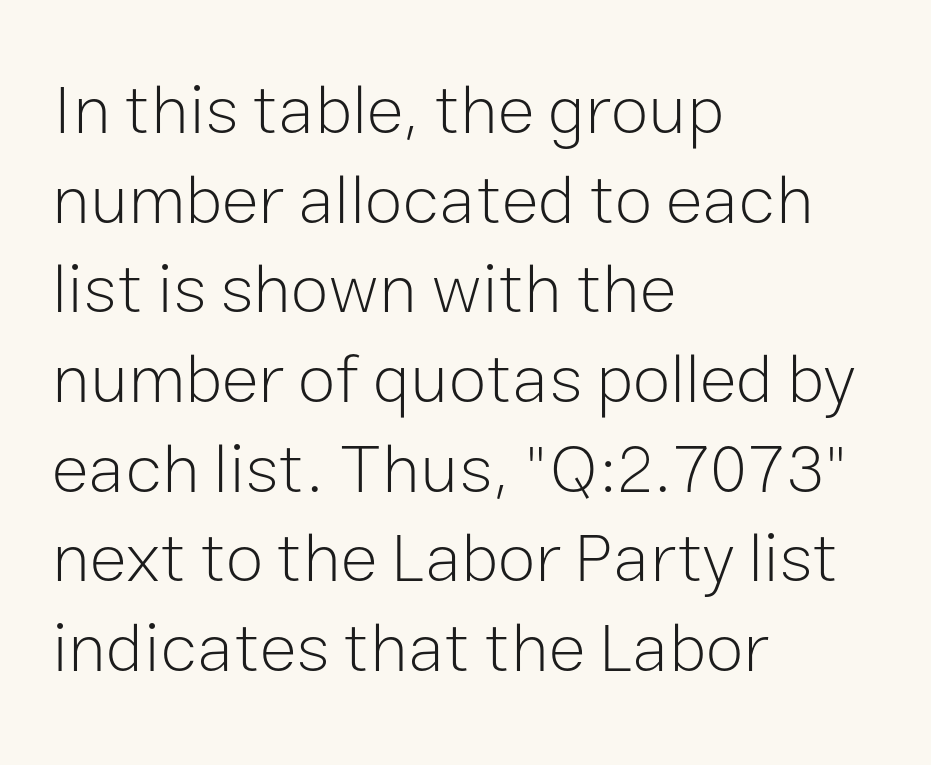
{"serif": "no", "italic": "no", "bold": "no", "weight": "light", "width": "normal", "stroke_contrast": "low", "x_height": "medium", "monospaced": "no", "underline": "no", "align": "left", "line_spacing": "normal", "line_spacing_ratio": 1.3, "letter_spacing": "normal", "letter_spacing_em": 0.0, "glyph_px": 69}
